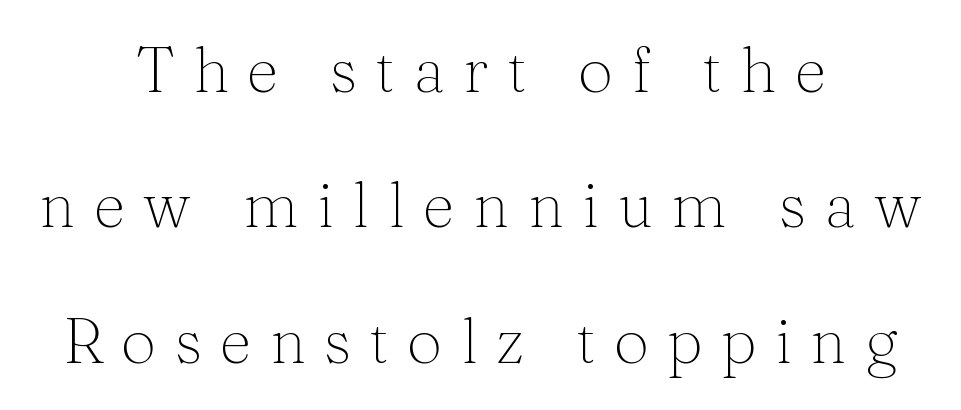
The image shows 63 px thin serif type, upright; set centered, loose line spacing (2.15x), unusually wide letter spacing (+0.29 em), not underlined; medium stroke contrast and a medium x-height.
